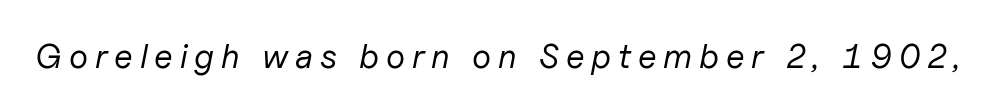
Q: Is the text bold? A: No.
Q: Is the text italic (slanted)? A: Yes, it leans right by about 11 degrees.
Q: Is the text underlined? A: No.
Q: Is the spacing between letters normal or unusually wide? A: Unusually wide.
Q: Width (condensed, normal, or wide)? A: Normal.
Q: Stroke contrast? A: Low.
Q: x-height? A: Medium.
Q: Monospaced? A: No.
